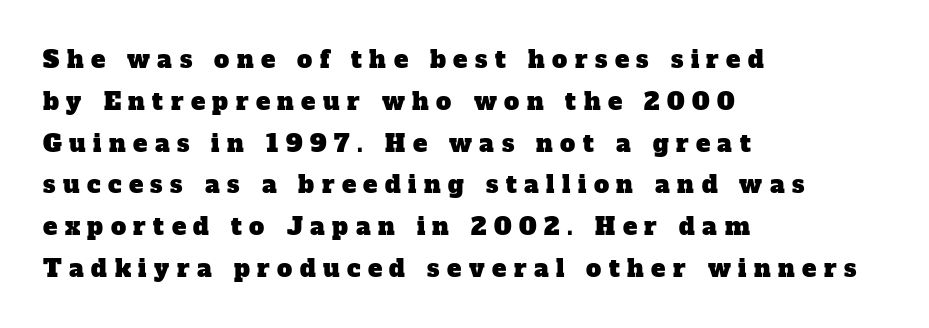
The image shows 24 px text type; set left-aligned, line spacing 1.74x, unusually wide letter spacing (+0.31 em), not underlined.
